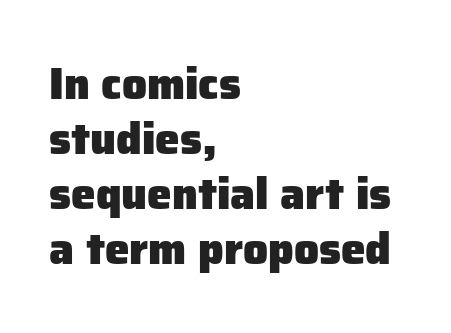
The image shows 44 px heavy sans-serif type, upright; set left-aligned, normal line spacing (1.25x), normal letter spacing, not underlined; low stroke contrast and a medium x-height.
